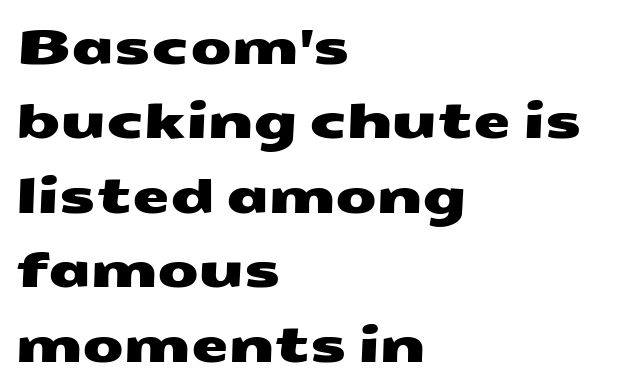
{"serif": "no", "width": "wide", "stroke_contrast": "medium", "x_height": "medium", "monospaced": "no", "underline": "no", "align": "left", "line_spacing": "normal", "line_spacing_ratio": 1.55, "letter_spacing": "normal", "letter_spacing_em": 0.0, "glyph_px": 48}
